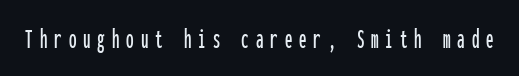
{"serif": "no", "italic": "no", "width": "condensed", "stroke_contrast": "low", "x_height": "medium", "monospaced": "yes", "underline": "no", "letter_spacing": "wide", "letter_spacing_em": 0.23, "glyph_px": 30}
